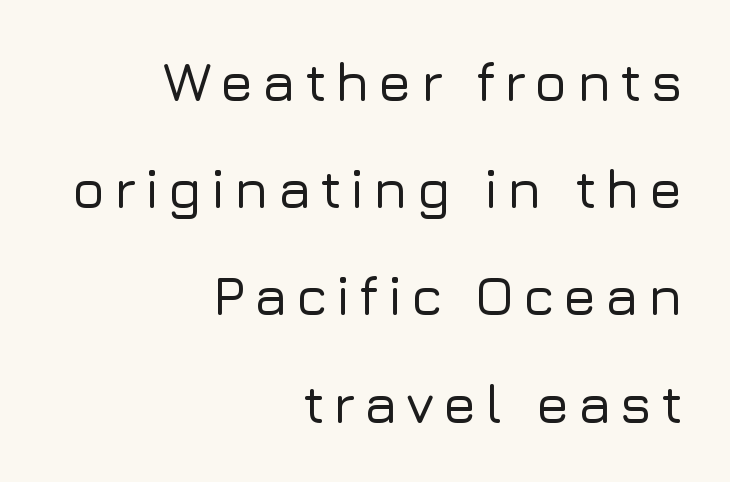
This sample trades compactness for vertical openness between lines. All the whitespace from short lines collects on the left. The specimen reads as upright at a glance. Are there feet on the stems? There aren't — it's a sans. Spacing verdict: proportional, widths tailored to each character.
